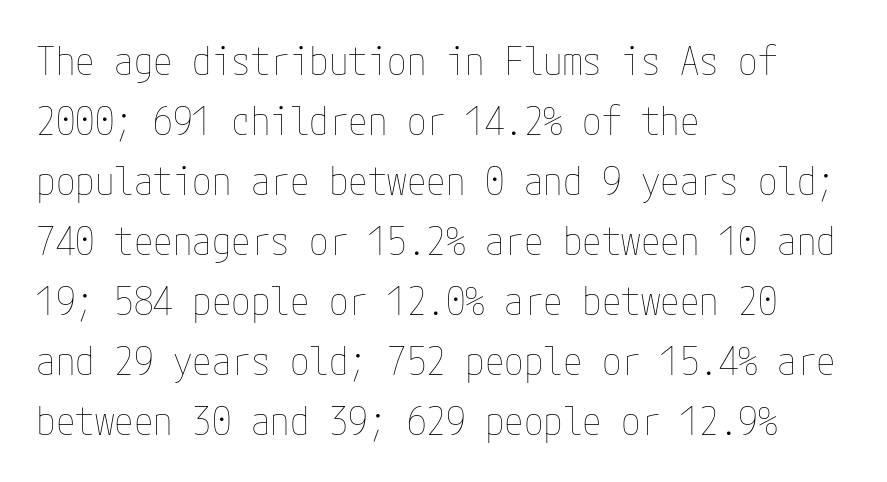
Quick note: interline space is typical. Ink coverage per letter is moderate at most. This sample uses an upright cut, with every glyph sitting square on the baseline. The setting favours the left margin, as ordinary paragraphs usually do. The gaps between neighbouring characters are ordinary and unremarkable. The space beneath each line is pristine and unruled.
